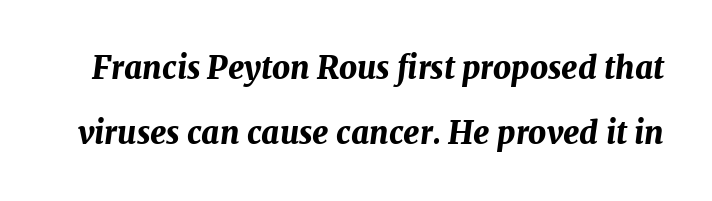
Q: Is the text bold? A: Yes.
Q: Is the text italic (slanted)? A: Yes, it leans right by about 7 degrees.
Q: Is the text underlined? A: No.
Q: Is the spacing between letters normal or unusually wide? A: Normal.
Q: Is the spacing between lines tight, normal or loose? A: Loose.
Q: Width (condensed, normal, or wide)? A: Normal.
Q: Stroke contrast? A: Medium.
Q: x-height? A: Medium.
Q: Monospaced? A: No.
